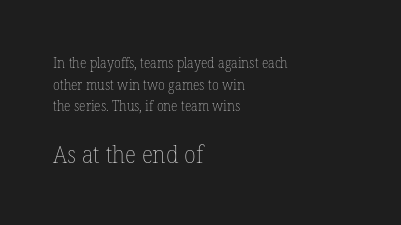
The image shows 24 px text type, upright; set left-aligned, normal line spacing (1.55x), normal letter spacing, not underlined; the second (bottom) block is 1.71x larger.
